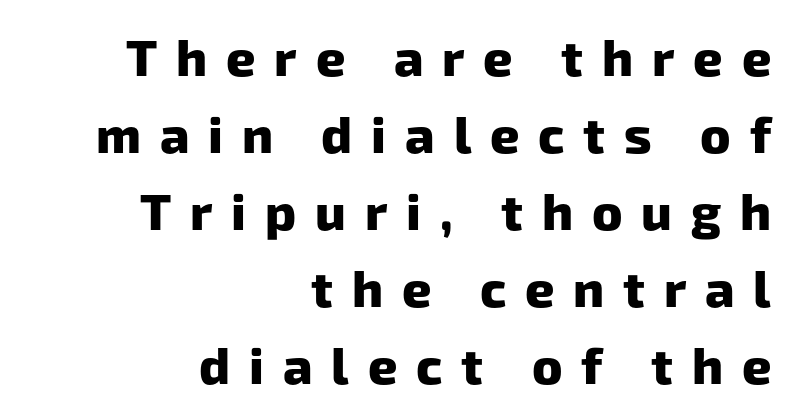
This is sans-serif lettering, the kind often seen on screens and signage. The line-height multiplier appears to be the usual default. Think of a printed novel: that variable character pitch is what you see here. In CSS terms this would be text-align: right. Words float on clear page, feet unadorned.
